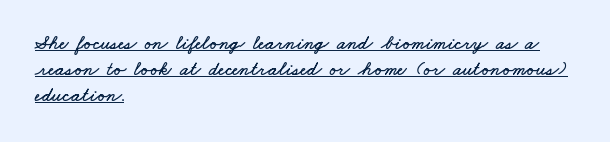
Horizontally, the lines are justified to the leading edge only. Nothing unusual about the tracking: characters are spaced as the font intends. The vertical gap from one line to the next is medium. Decoration check: the copy is underlined.
